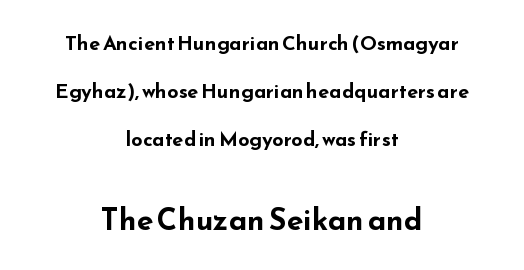
Q: Is the text bold? A: Yes.
Q: Is the text italic (slanted)? A: No, it is upright.
Q: Is the typeface a serif or a sans-serif typeface? A: Sans-serif.
Q: Is the text underlined? A: No.
Q: How is the paragraph aligned? A: Centered.
Q: Is the spacing between letters normal or unusually wide? A: Normal.
Q: Is the spacing between lines tight, normal or loose? A: Loose.
Q: Which block of text is set in a larger size, the first (top) or the second (bottom)? A: The second (bottom) one.
Q: Width (condensed, normal, or wide)? A: Wide.
Q: Stroke contrast? A: Low.
Q: x-height? A: Small.
Q: Monospaced? A: No.
